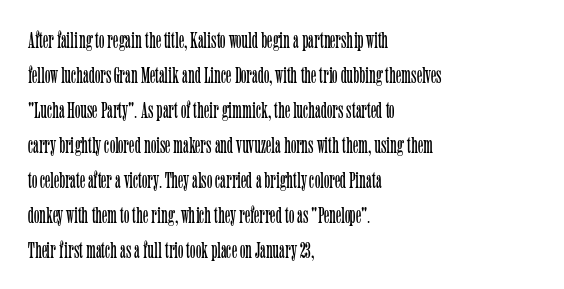
Q: Is the text bold? A: No.
Q: Is the text italic (slanted)? A: No, it is upright.
Q: Is the text underlined? A: No.
Q: How is the paragraph aligned? A: Left-aligned.
Q: Is the spacing between letters normal or unusually wide? A: Normal.
Q: Is the spacing between lines tight, normal or loose? A: Normal.
